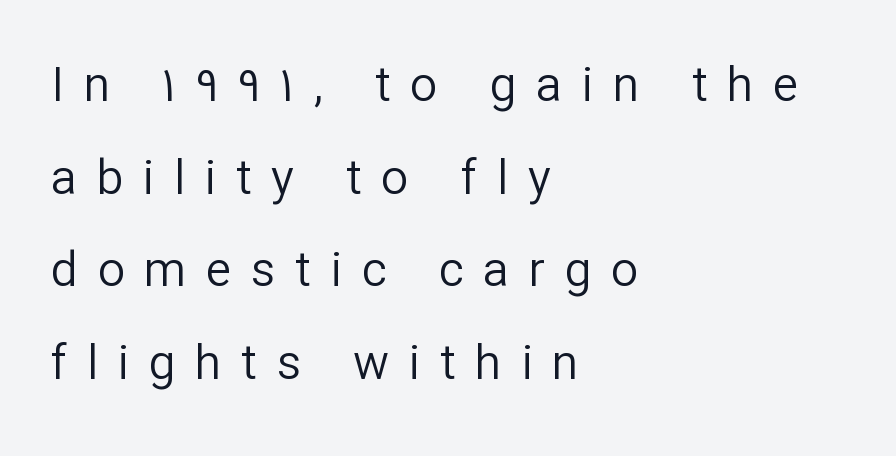
The image shows 48 px regular-weight sans-serif type, upright; set left-aligned, loose line spacing (1.93x), unusually wide letter spacing (+0.41 em), not underlined; low stroke contrast and a medium x-height.
